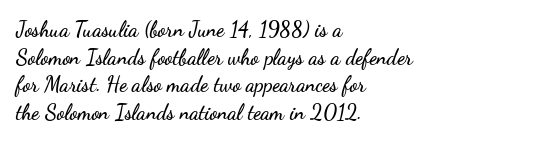
The image shows 21 px text type; set left-aligned, normal line spacing (1.32x), normal letter spacing, not underlined.
